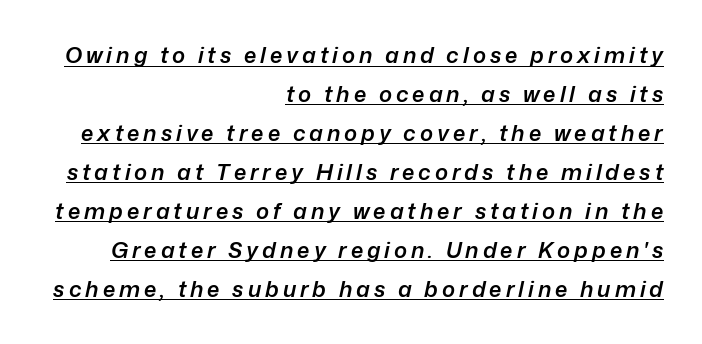
The axis of the letterforms is tilted away from vertical. Every word sits above its own underline. The typesetter chose a ragged-left arrangement here. Bold? Not quite — semibold, heavier than regular but stopping short.
